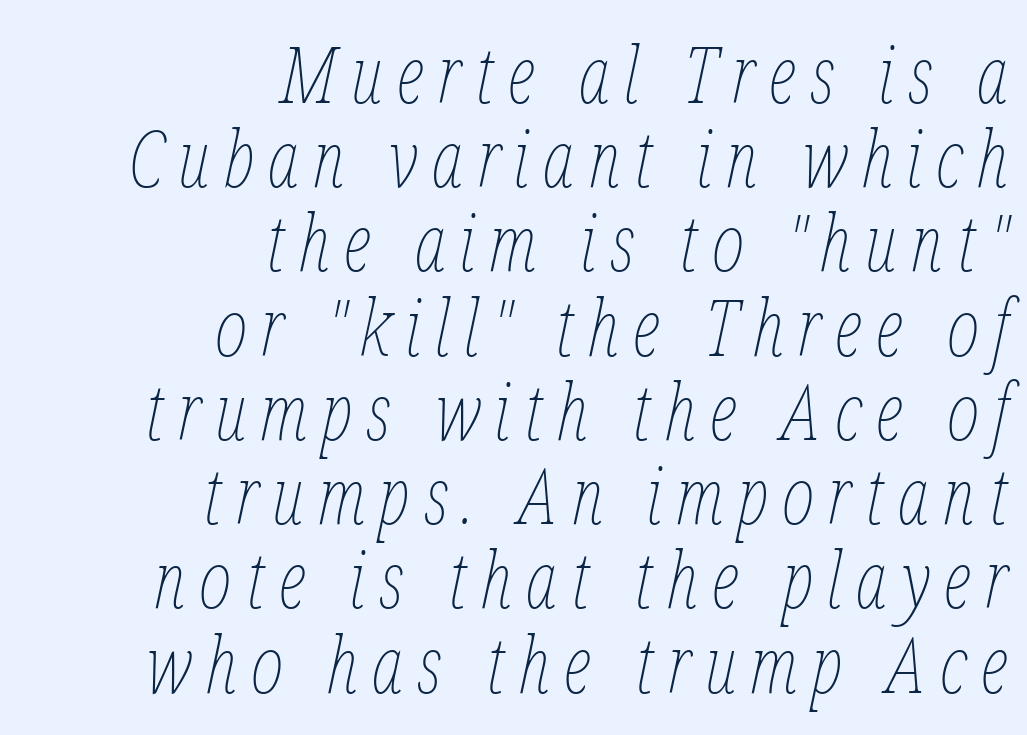
{"italic": "yes", "lean": "right", "slant_degrees": 12, "bold": "no", "weight": "thin", "width": "condensed", "stroke_contrast": "low", "x_height": "medium", "monospaced": "no", "underline": "no", "align": "right", "line_spacing": "tight", "line_spacing_ratio": 1.08, "glyph_px": 78}
